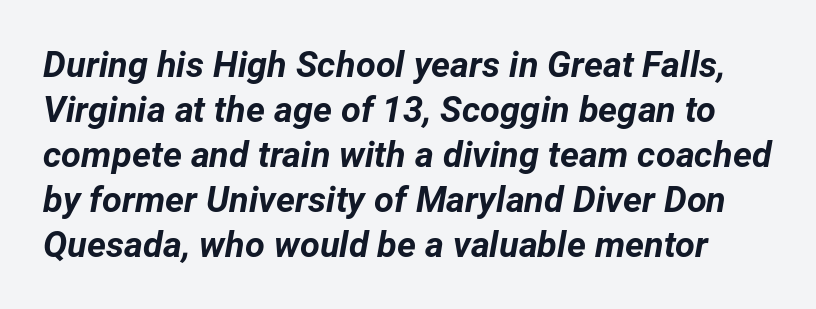
{"italic": "yes", "lean": "right", "slant_degrees": 12, "bold": "yes", "weight": "bold", "width": "normal", "stroke_contrast": "low", "x_height": "medium", "monospaced": "no", "underline": "no", "line_spacing": "normal", "line_spacing_ratio": 1.25, "letter_spacing": "normal", "letter_spacing_em": 0.0, "glyph_px": 36}
